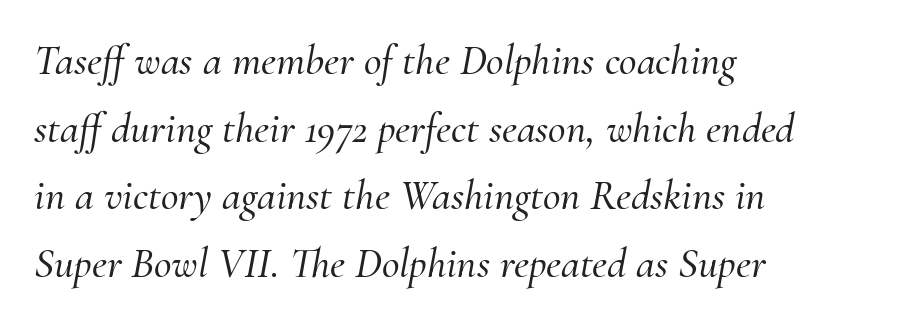
The image shows 43 px serif type, italic (leaning right); set left-aligned, normal line spacing (1.57x), normal letter spacing, not underlined; medium stroke contrast and a small x-height.
